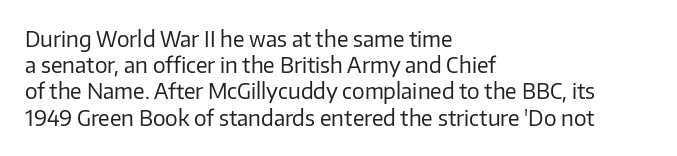
The image shows 21 px text type, upright; set left-aligned, normal line spacing (1.25x), normal letter spacing, not underlined.
